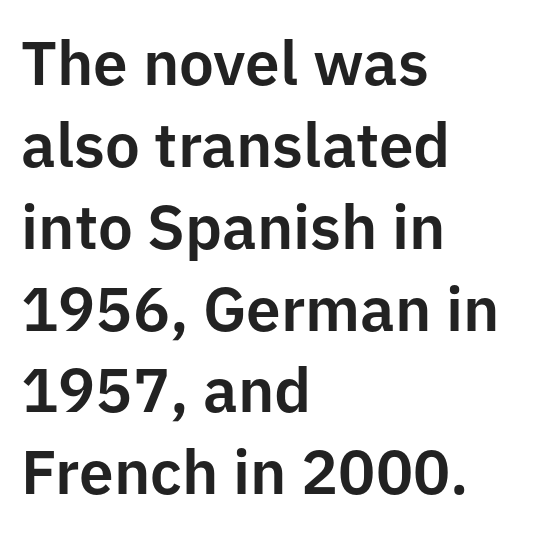
Q: Is the text italic (slanted)? A: No, it is upright.
Q: Is the typeface a serif or a sans-serif typeface? A: Sans-serif.
Q: Is the text underlined? A: No.
Q: How is the paragraph aligned? A: Left-aligned.
Q: Is the spacing between letters normal or unusually wide? A: Normal.
Q: Is the spacing between lines tight, normal or loose? A: Normal.
Q: Width (condensed, normal, or wide)? A: Normal.
Q: Stroke contrast? A: Low.
Q: x-height? A: Medium.
Q: Monospaced? A: No.
